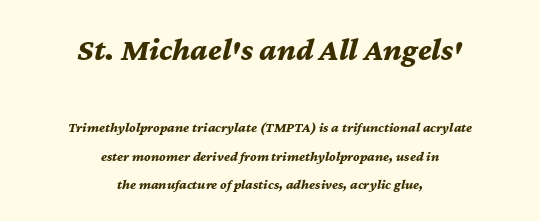
Q: Is the text bold? A: Yes.
Q: Is the text italic (slanted)? A: Yes, it leans right by about 12 degrees.
Q: Is the text underlined? A: No.
Q: How is the paragraph aligned? A: Centered.
Q: Is the spacing between letters normal or unusually wide? A: Normal.
Q: Is the spacing between lines tight, normal or loose? A: Loose.
Q: Which block of text is set in a larger size, the first (top) or the second (bottom)? A: The first (top) one.
Q: Width (condensed, normal, or wide)? A: Normal.
Q: Stroke contrast? A: Medium.
Q: x-height? A: Medium.
Q: Monospaced? A: No.
